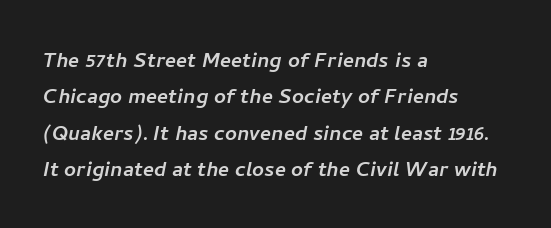
Descenders are the only things crossing below the line. The space between consecutive lines is moderate. Reading down the block, your eye returns to a fixed left position each line. Look at the tracking — it's just the regular setting, nothing added.
